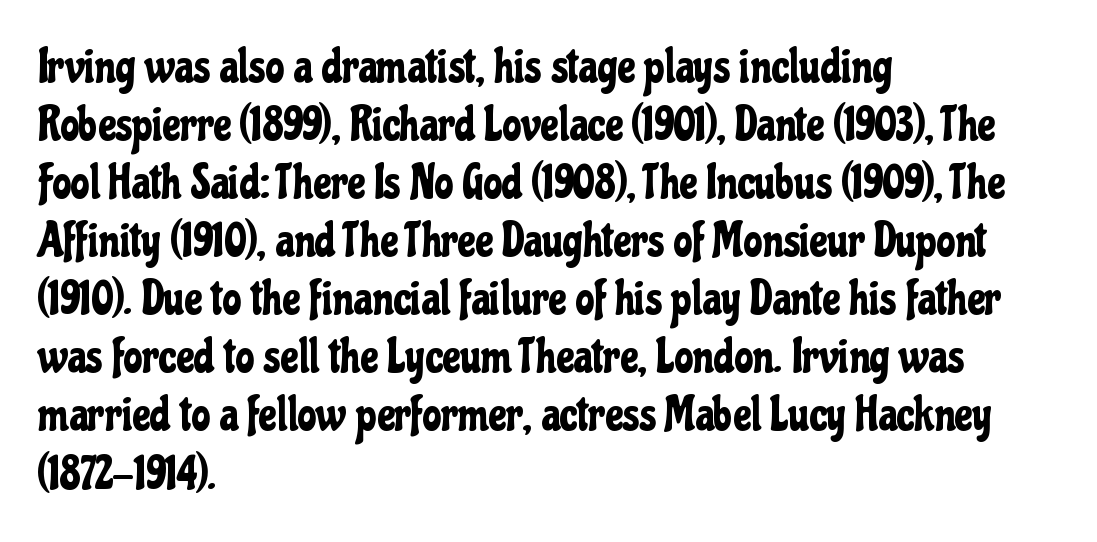
Q: Is the text italic (slanted)? A: No, it is upright.
Q: Is the typeface a serif or a sans-serif typeface? A: Sans-serif.
Q: Is the text underlined? A: No.
Q: How is the paragraph aligned? A: Left-aligned.
Q: Is the spacing between letters normal or unusually wide? A: Normal.
Q: Width (condensed, normal, or wide)? A: Condensed.
Q: Stroke contrast? A: Low.
Q: x-height? A: Medium.
Q: Monospaced? A: No.
